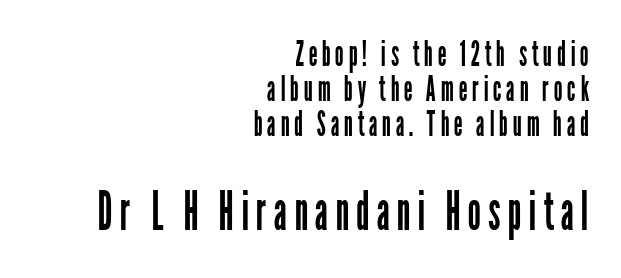
This reads as an unemphasized weight, regular at the heaviest. The axis of the letterforms is exactly vertical. Compared with typical paragraphs, the rows here are closer together. The space directly below the letters is spotless. Short and long lines alike share a common ending point at right.
